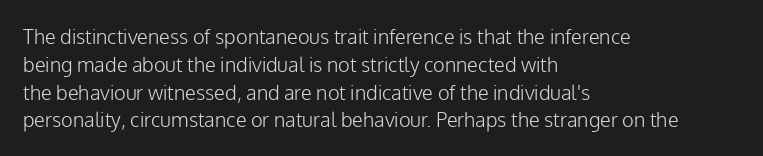
The image shows 20 px text type, upright; set left-aligned, normal line spacing (1.39x), normal letter spacing, not underlined.
